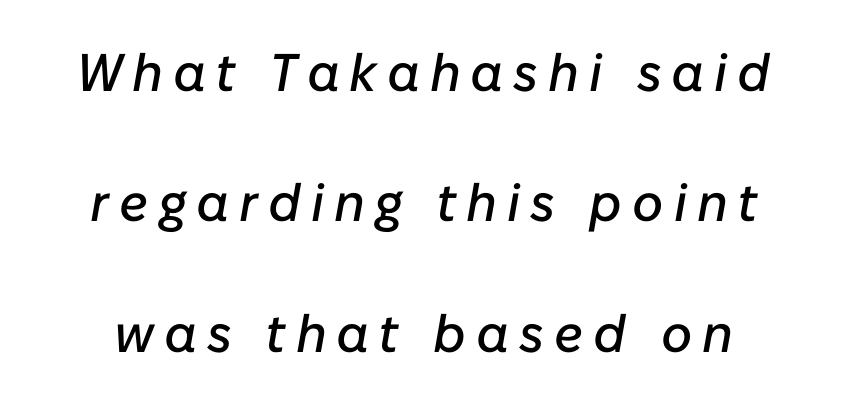
{"italic": "yes", "lean": "right", "slant_degrees": 10, "width": "normal", "stroke_contrast": "low", "x_height": "medium", "monospaced": "no", "underline": "no", "line_spacing": "loose", "line_spacing_ratio": 2.46, "glyph_px": 53}
